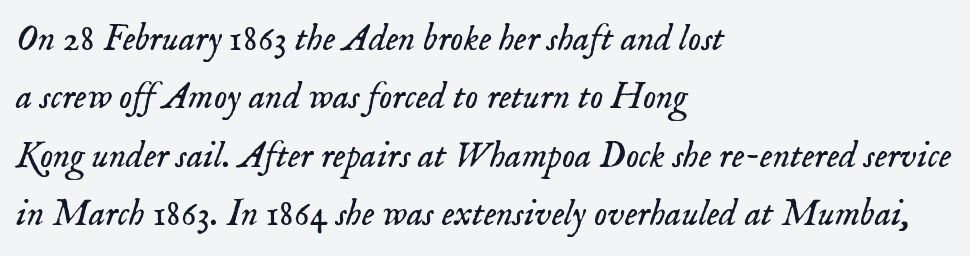
The image shows 37 px light serif type, italic (leaning right); set left-aligned, normal line spacing (1.58x), normal letter spacing, not underlined; low stroke contrast and a small x-height.
